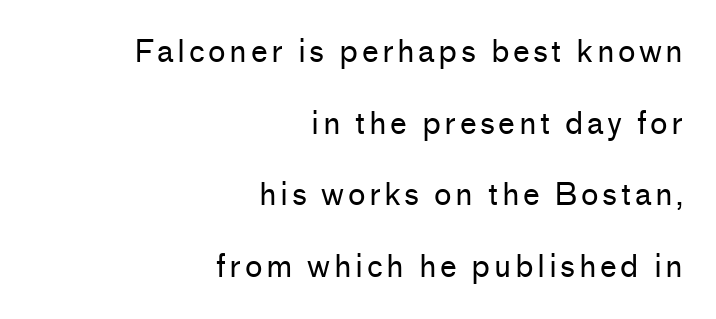
You could not count columns in this text — the font is proportionally spaced. If you drew a line through each stem, it would be perfectly vertical. The space directly below the letters is spotless. Is the block centered? No — it sits flush against the right margin.
